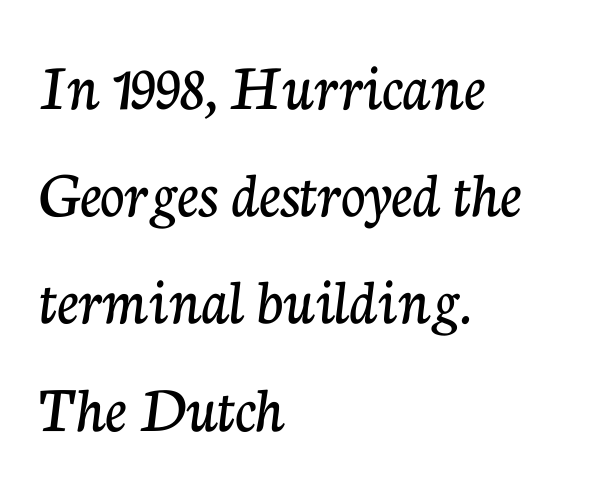
The image shows 67 px serif type; set left-aligned, normal line spacing (1.6x), normal letter spacing, not underlined; low stroke contrast and a medium x-height.
